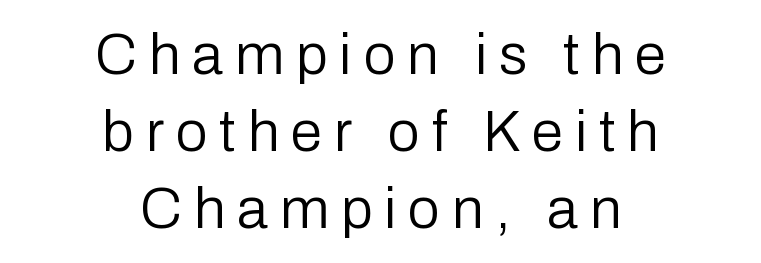
The image shows 57 px regular-weight sans-serif type, upright; set centered, normal line spacing (1.35x), unusually wide letter spacing (+0.21 em), not underlined; low stroke contrast and a medium x-height.
